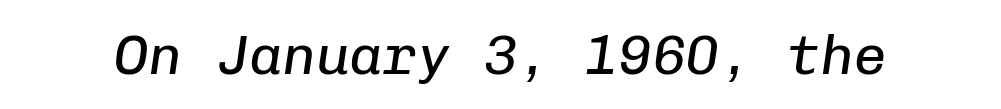
{"italic": "yes", "lean": "right", "slant_degrees": 8, "bold": "no", "weight": "regular", "width": "normal", "stroke_contrast": "low", "x_height": "medium", "monospaced": "yes", "underline": "no", "letter_spacing": "normal", "letter_spacing_em": 0.0, "glyph_px": 56}
